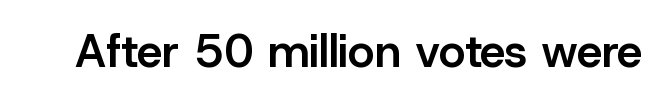
Q: Is the text bold? A: Semi-bold.
Q: Is the text italic (slanted)? A: No, it is upright.
Q: Is the typeface a serif or a sans-serif typeface? A: Sans-serif.
Q: Is the text underlined? A: No.
Q: Is the spacing between letters normal or unusually wide? A: Normal.
Q: Width (condensed, normal, or wide)? A: Normal.
Q: Stroke contrast? A: Low.
Q: x-height? A: Medium.
Q: Monospaced? A: No.
